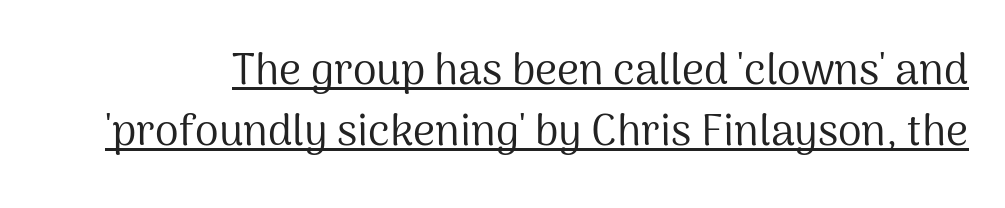
Q: Is the text bold? A: No.
Q: Is the text italic (slanted)? A: No, it is upright.
Q: Is the typeface a serif or a sans-serif typeface? A: Sans-serif.
Q: Is the text underlined? A: Yes.
Q: Is the spacing between letters normal or unusually wide? A: Normal.
Q: Is the spacing between lines tight, normal or loose? A: Normal.
Q: Width (condensed, normal, or wide)? A: Normal.
Q: Stroke contrast? A: Medium.
Q: x-height? A: Medium.
Q: Monospaced? A: No.
